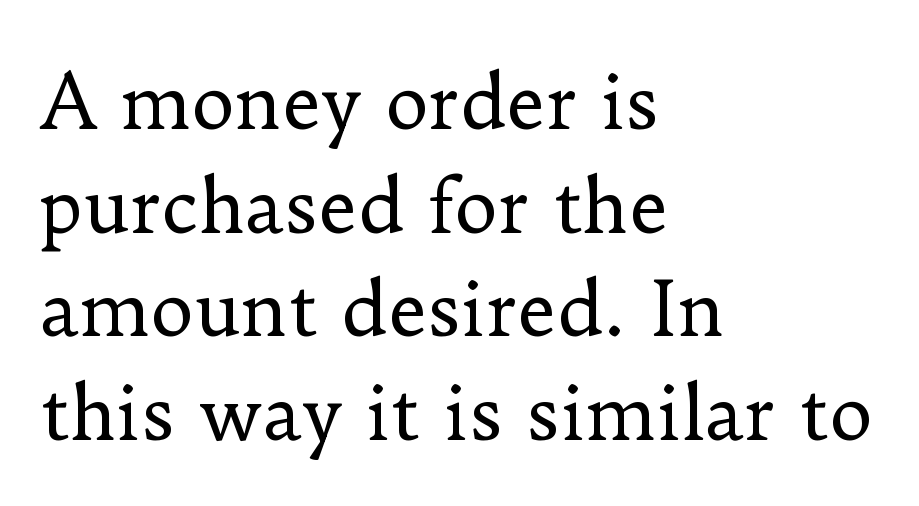
The image shows 74 px regular-weight serif type, upright; set left-aligned, normal line spacing (1.4x), normal letter spacing, not underlined; low stroke contrast and a small x-height.
